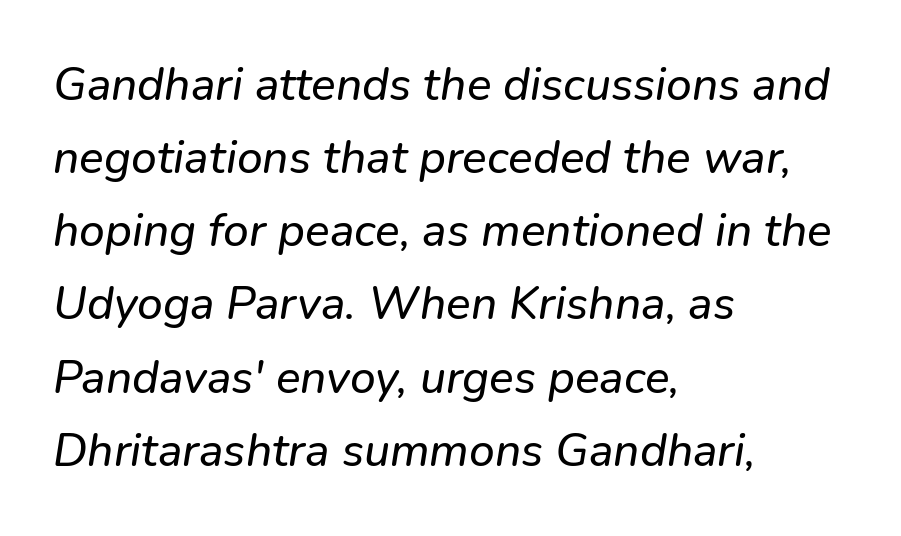
Do the characters align in a grid? No, the font is proportional. Letterform terminals end flat and unadorned throughout the passage. The passage shown stacks its lines at a standard gap. A typesetter would call this zero additional tracking. Unmarked baselines from the first word to the last.
